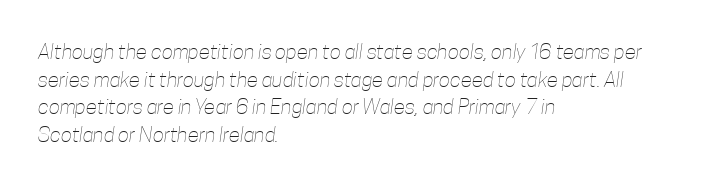
Q: Is the text bold? A: No.
Q: Is the text underlined? A: No.
Q: How is the paragraph aligned? A: Left-aligned.
Q: Is the spacing between letters normal or unusually wide? A: Normal.
Q: Is the spacing between lines tight, normal or loose? A: Normal.
